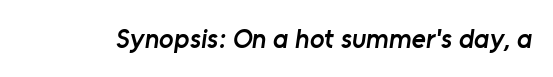
{"bold": "semi", "underline": "no", "letter_spacing": "normal", "letter_spacing_em": 0.0, "glyph_px": 27}
